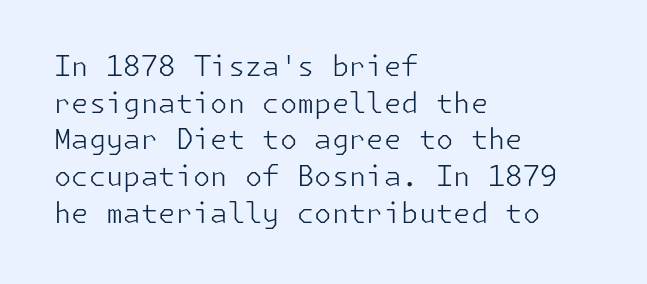
Q: Is the text bold? A: No.
Q: Is the text italic (slanted)? A: No, it is upright.
Q: Is the typeface a serif or a sans-serif typeface? A: Sans-serif.
Q: Is the text underlined? A: No.
Q: How is the paragraph aligned? A: Left-aligned.
Q: Is the spacing between letters normal or unusually wide? A: Normal.
Q: Is the spacing between lines tight, normal or loose? A: Normal.
Q: Width (condensed, normal, or wide)? A: Normal.
Q: Stroke contrast? A: Low.
Q: x-height? A: Medium.
